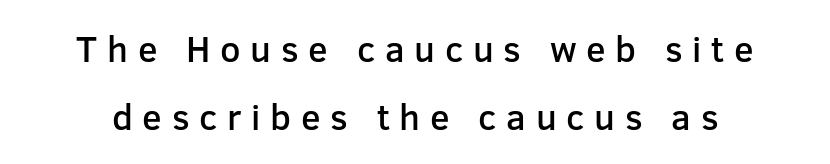
The image shows 36 px semibold sans-serif type, upright; set loose line spacing (1.9x), unusually wide letter spacing (+0.27 em), not underlined; low stroke contrast and a medium x-height.
